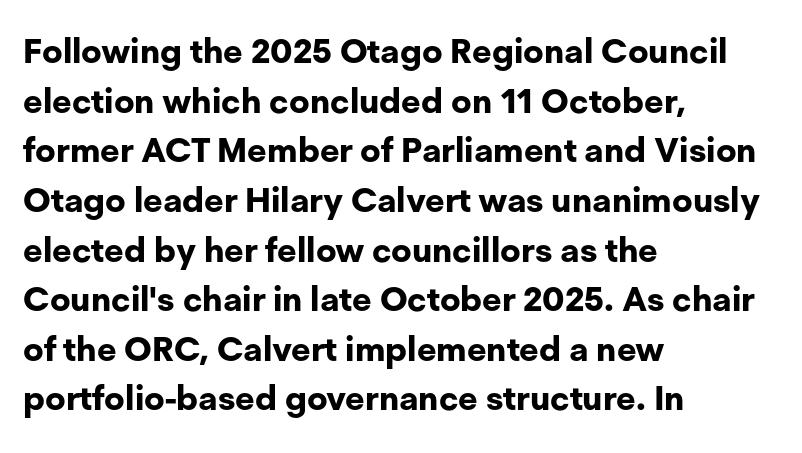
The image shows 34 px bold sans-serif type, upright; set left-aligned, normal line spacing (1.46x), normal letter spacing, not underlined; low stroke contrast and a medium x-height.
